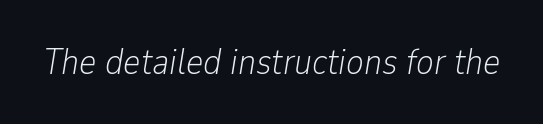
{"italic": "yes", "lean": "right", "slant_degrees": 9, "bold": "no", "weight": "light", "width": "condensed", "stroke_contrast": "low", "x_height": "medium", "monospaced": "no", "underline": "no", "letter_spacing": "normal", "letter_spacing_em": 0.0, "glyph_px": 37}
